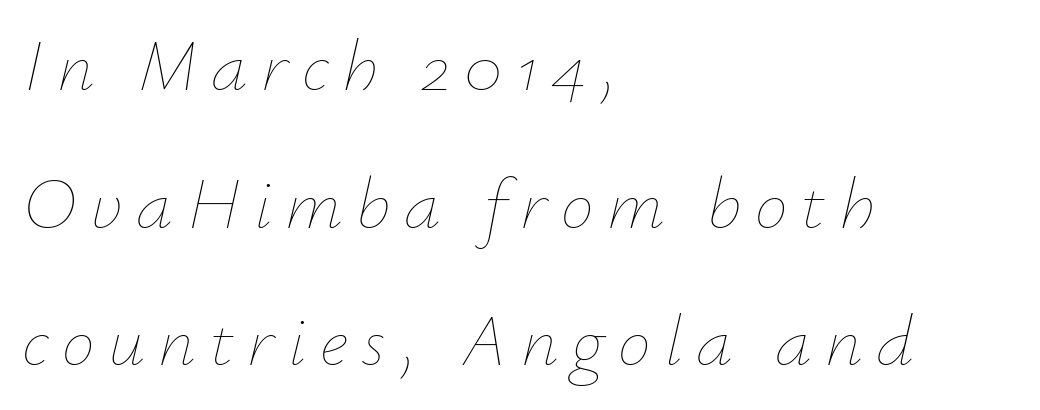
{"italic": "yes", "lean": "right", "slant_degrees": 12, "bold": "no", "weight": "thin", "width": "normal", "stroke_contrast": "low", "x_height": "small", "monospaced": "no", "underline": "no", "align": "left", "line_spacing_ratio": 1.86, "glyph_px": 74}
